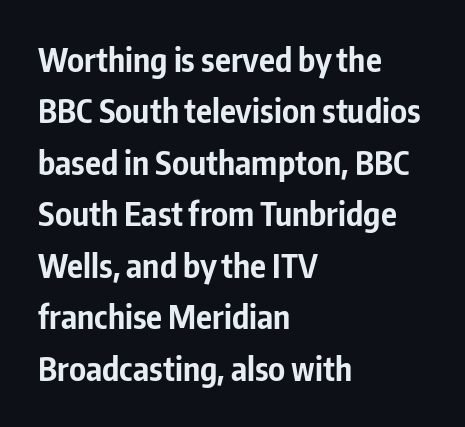
{"serif": "no", "italic": "no", "bold": "yes", "weight": "bold", "width": "condensed", "stroke_contrast": "low", "x_height": "medium", "monospaced": "no", "underline": "no", "align": "left", "line_spacing": "normal", "line_spacing_ratio": 1.56, "letter_spacing": "normal", "letter_spacing_em": 0.0, "glyph_px": 33}
